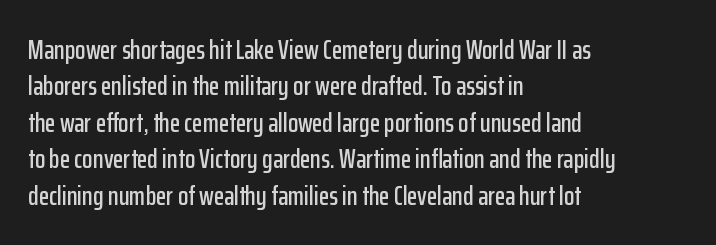
The image shows 27 px text type, upright; set left-aligned, normal line spacing (1.35x), normal letter spacing, not underlined.
